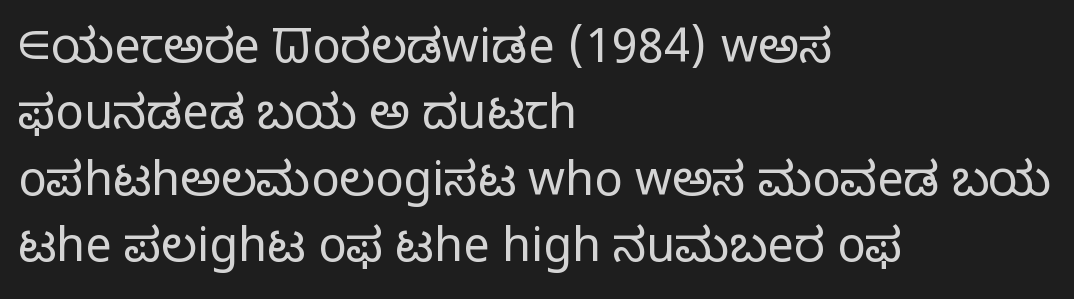
All the whitespace from short lines collects on the right. Each letter keeps its own natural width here, so spacing adapts to shape. This is the regular roman posture of the typeface. The rendering keeps characters at their native spacing. How would I describe the line gaps? Plain and ordinary. Weight: in the light-to-regular range.
